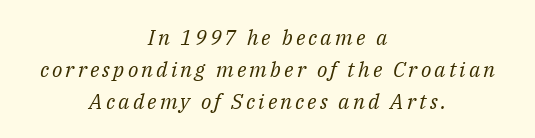
Q: Is the text bold? A: No.
Q: Is the text italic (slanted)? A: Yes, it leans right by about 14 degrees.
Q: Is the text underlined? A: No.
Q: How is the paragraph aligned? A: Centered.
Q: Is the spacing between lines tight, normal or loose? A: Normal.
